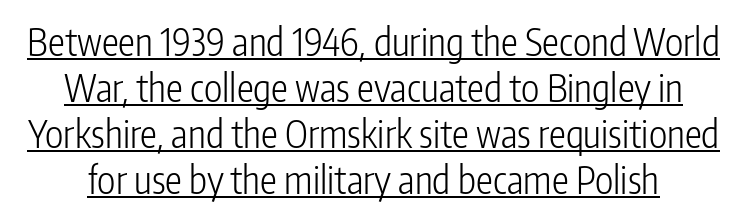
Summary of weight: not heavy and not bold. Between one letter and the next there's only the usual sliver of space. The rendering uses natural spacing where letterforms have individual widths. Posture: upright roman. This rendering employs a face without finishing strokes, i.e., a sans-serif. In designer terms, the underline attribute is active on this setting.
